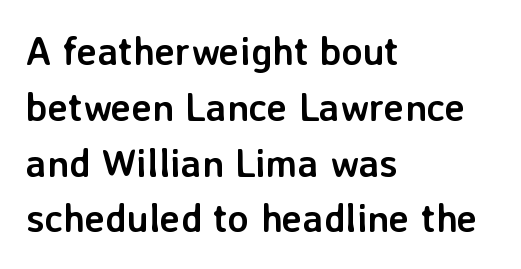
Q: Is the text bold? A: Yes.
Q: Is the text italic (slanted)? A: No, it is upright.
Q: Is the typeface a serif or a sans-serif typeface? A: Sans-serif.
Q: Is the text underlined? A: No.
Q: How is the paragraph aligned? A: Left-aligned.
Q: Is the spacing between letters normal or unusually wide? A: Normal.
Q: Is the spacing between lines tight, normal or loose? A: Normal.
Q: Width (condensed, normal, or wide)? A: Normal.
Q: Stroke contrast? A: Low.
Q: x-height? A: Medium.
Q: Monospaced? A: No.
